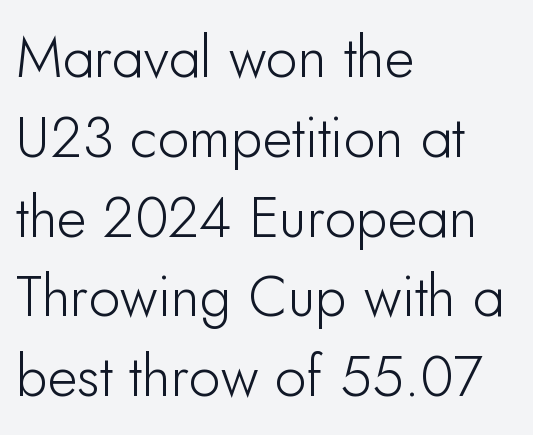
Q: Is the text italic (slanted)? A: No, it is upright.
Q: Is the typeface a serif or a sans-serif typeface? A: Sans-serif.
Q: Is the text underlined? A: No.
Q: How is the paragraph aligned? A: Left-aligned.
Q: Is the spacing between letters normal or unusually wide? A: Normal.
Q: Is the spacing between lines tight, normal or loose? A: Normal.
Q: Width (condensed, normal, or wide)? A: Normal.
Q: Stroke contrast? A: Low.
Q: x-height? A: Small.
Q: Monospaced? A: No.
